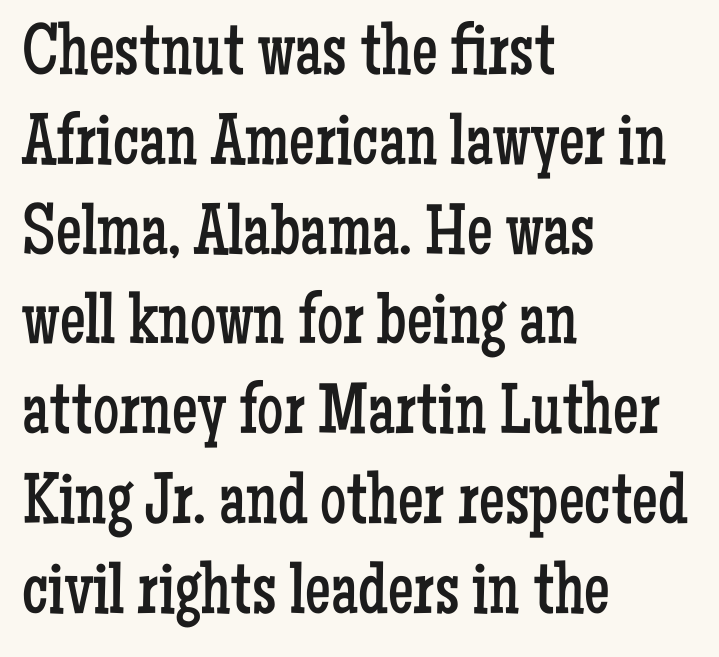
{"serif": "yes", "italic": "no", "bold": "no", "weight": "regular", "width": "condensed", "stroke_contrast": "low", "x_height": "medium", "monospaced": "no", "underline": "no", "align": "left", "line_spacing_ratio": 1.23, "letter_spacing": "normal", "letter_spacing_em": 0.0, "glyph_px": 73}
